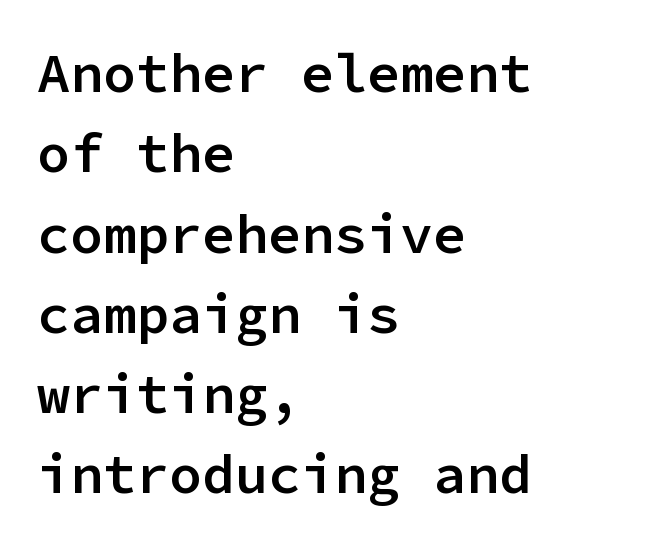
Q: Is the text bold? A: Semi-bold.
Q: Is the text italic (slanted)? A: No, it is upright.
Q: Is the typeface a serif or a sans-serif typeface? A: Sans-serif.
Q: Is the text underlined? A: No.
Q: How is the paragraph aligned? A: Left-aligned.
Q: Is the spacing between letters normal or unusually wide? A: Normal.
Q: Is the spacing between lines tight, normal or loose? A: Normal.
Q: Width (condensed, normal, or wide)? A: Normal.
Q: Stroke contrast? A: Low.
Q: x-height? A: Medium.
Q: Monospaced? A: Yes.
